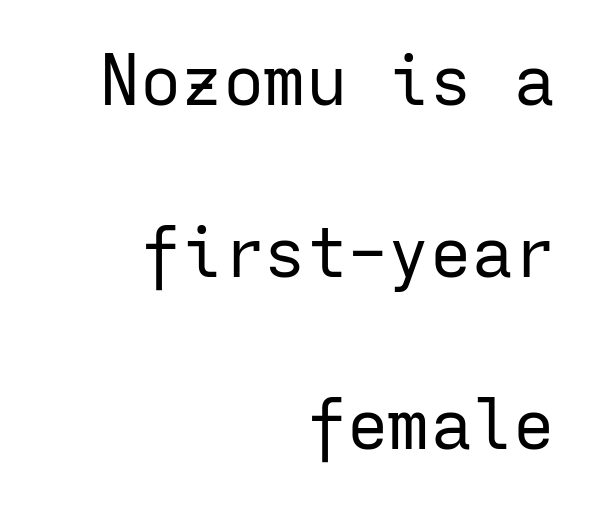
The image shows 69 px regular-weight sans-serif type, upright, monospaced; set right-aligned, loose line spacing (2.49x), normal letter spacing, not underlined; low stroke contrast and a medium x-height.
